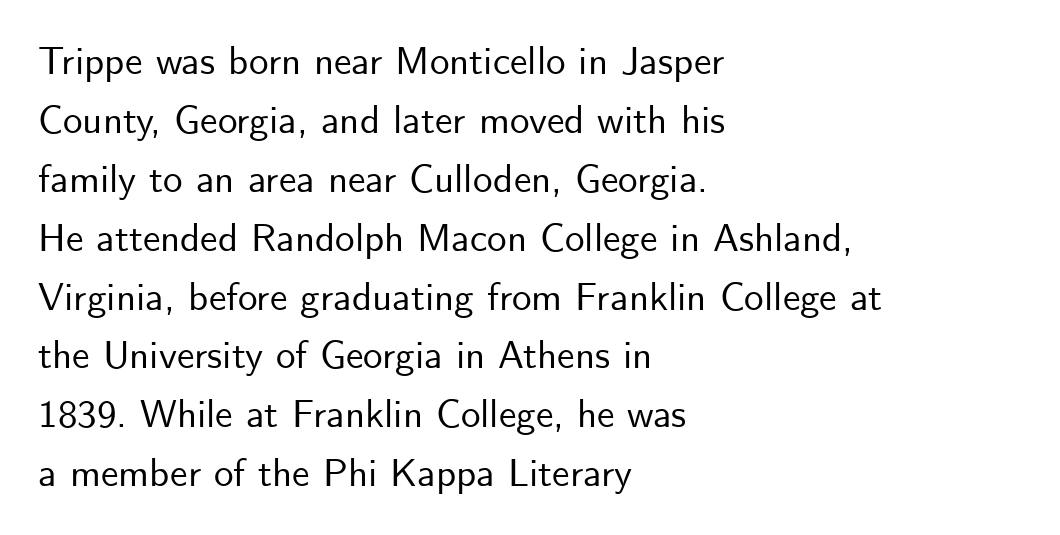
{"serif": "no", "italic": "no", "width": "normal", "stroke_contrast": "low", "x_height": "small", "monospaced": "no", "underline": "no", "align": "left", "line_spacing": "normal", "line_spacing_ratio": 1.51, "letter_spacing": "normal", "letter_spacing_em": 0.0, "glyph_px": 39}
